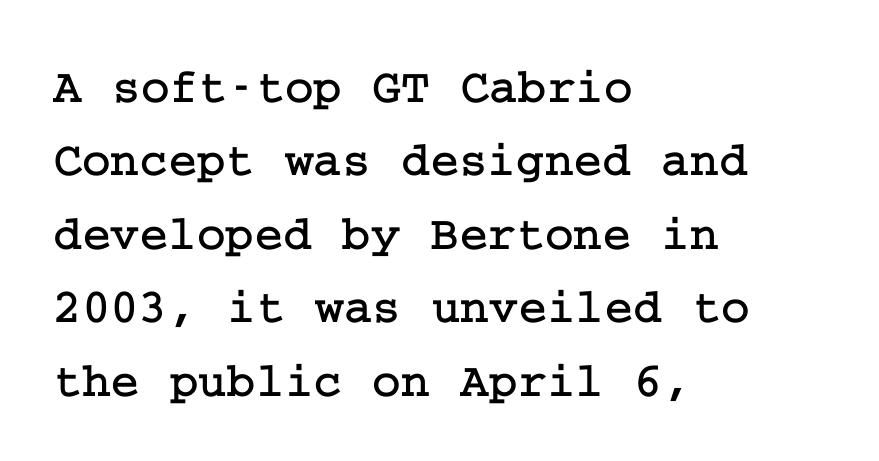
{"serif": "yes", "italic": "no", "width": "normal", "stroke_contrast": "low", "x_height": "medium", "underline": "no", "align": "left", "line_spacing": "normal", "line_spacing_ratio": 1.5, "letter_spacing": "normal", "letter_spacing_em": 0.0, "glyph_px": 49}
